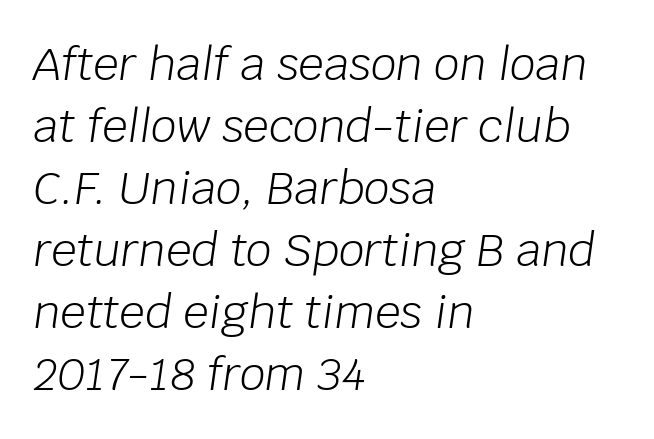
The image shows 45 px light type, italic (leaning right); set left-aligned, normal line spacing (1.38x), normal letter spacing, not underlined; low stroke contrast and a large x-height.
